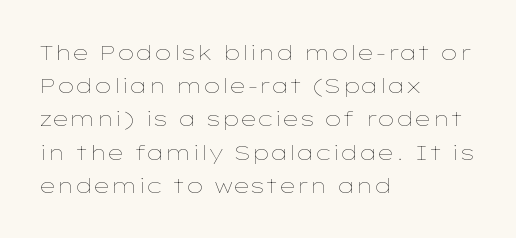
Q: Is the text bold? A: No.
Q: Is the text italic (slanted)? A: No, it is upright.
Q: Is the text underlined? A: No.
Q: How is the paragraph aligned? A: Left-aligned.
Q: Is the spacing between letters normal or unusually wide? A: Normal.
Q: Is the spacing between lines tight, normal or loose? A: Normal.
